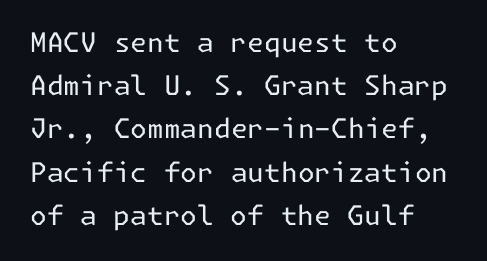
Q: Is the text bold? A: No.
Q: Is the text italic (slanted)? A: No, it is upright.
Q: Is the text underlined? A: No.
Q: How is the paragraph aligned? A: Left-aligned.
Q: Is the spacing between letters normal or unusually wide? A: Normal.
Q: Is the spacing between lines tight, normal or loose? A: Normal.
